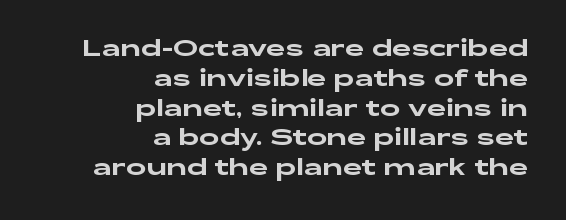
Q: Is the text italic (slanted)? A: No, it is upright.
Q: Is the text underlined? A: No.
Q: How is the paragraph aligned? A: Right-aligned.
Q: Is the spacing between letters normal or unusually wide? A: Normal.
